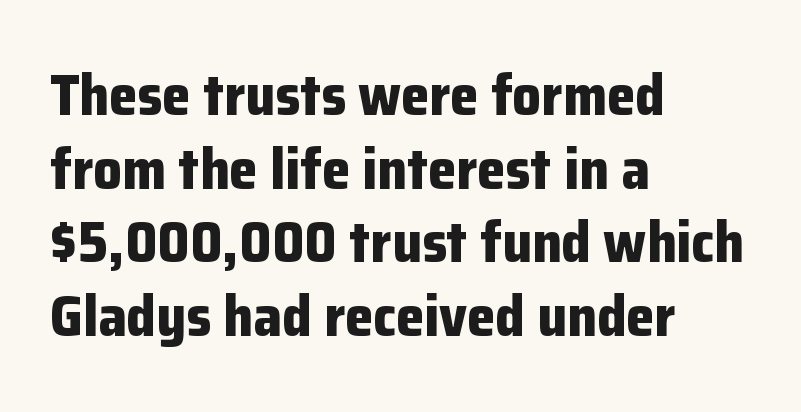
{"serif": "no", "italic": "no", "bold": "yes", "weight": "bold", "width": "normal", "stroke_contrast": "low", "x_height": "medium", "monospaced": "no", "underline": "no", "align": "left", "line_spacing": "normal", "line_spacing_ratio": 1.29, "letter_spacing": "normal", "letter_spacing_em": 0.0, "glyph_px": 57}
